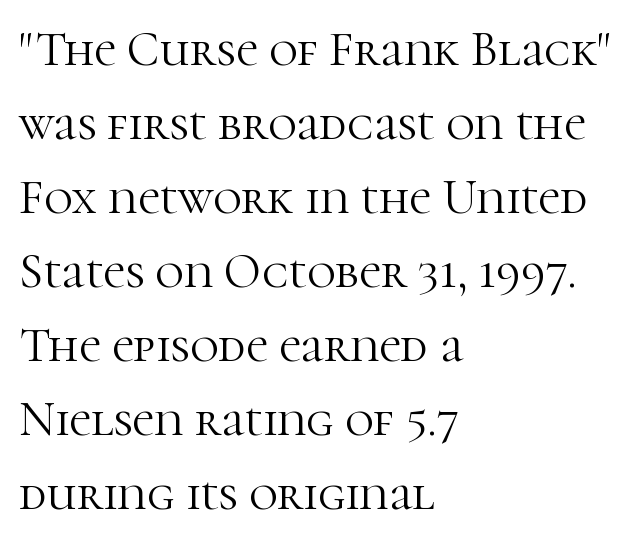
Compared with typical paragraphs, the rows here are spaced about the same. Is this a fixed-width face? No — the glyphs have proportional, varying widths. This rendering leaves character spacing at its baseline value. Weight: not bold — regular or lighter. Old-style or modern, the face here clearly has serifs. Which margin do the lines hug? The left one — the right edge is uneven.
